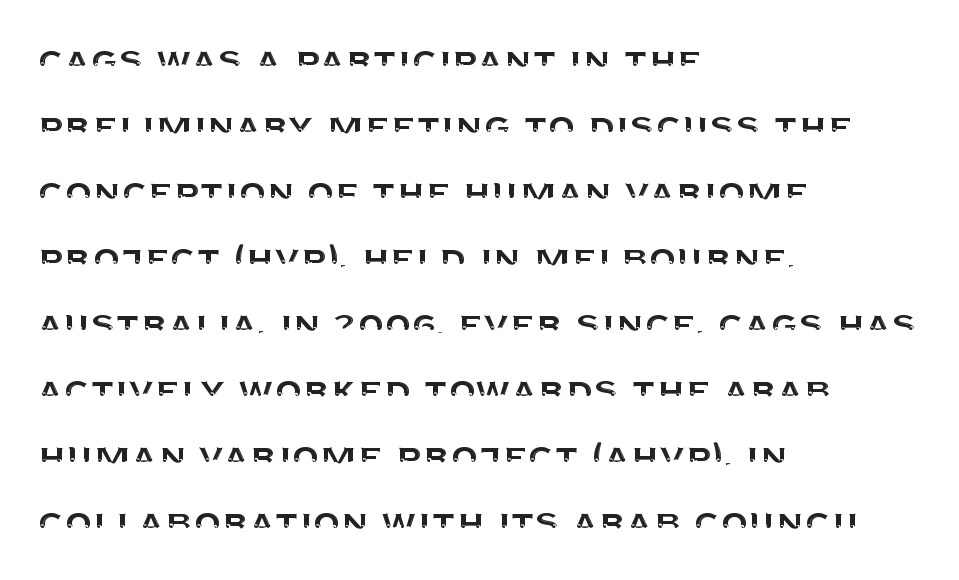
A typesetter would call this proportional, since set widths differ per character. Serif or sans? Sans — the stroke terminals are bare. Line beginnings align vertically; line endings do not. When letters stand straight like this, we call the style roman or upright.
